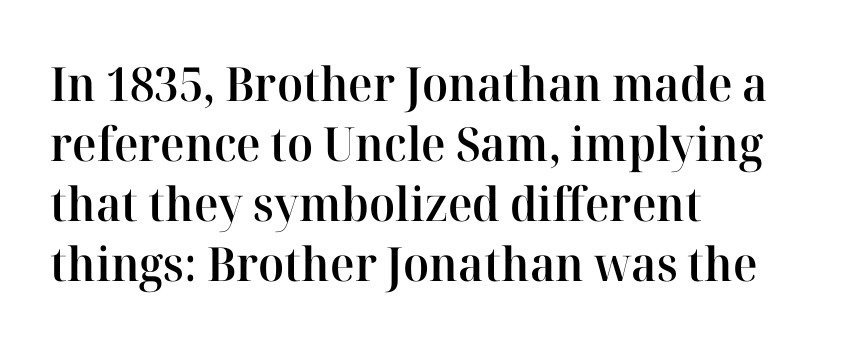
Q: Is the text bold? A: Semi-bold.
Q: Is the text italic (slanted)? A: No, it is upright.
Q: Is the typeface a serif or a sans-serif typeface? A: Serif.
Q: Is the text underlined? A: No.
Q: How is the paragraph aligned? A: Left-aligned.
Q: Is the spacing between letters normal or unusually wide? A: Normal.
Q: Is the spacing between lines tight, normal or loose? A: Normal.
Q: Width (condensed, normal, or wide)? A: Normal.
Q: Stroke contrast? A: High.
Q: x-height? A: Medium.
Q: Monospaced? A: No.
